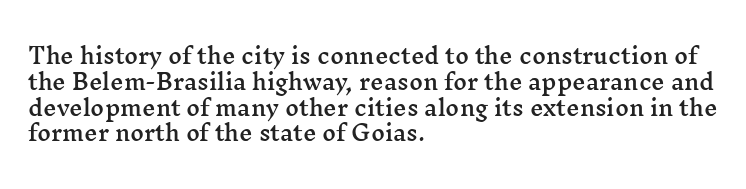
Underline: absent. This rendering uses left alignment, leaving the right contour irregular. A typesetter would mark this as roman, not italic. In terms of letterspacing, this is plain default setting.
